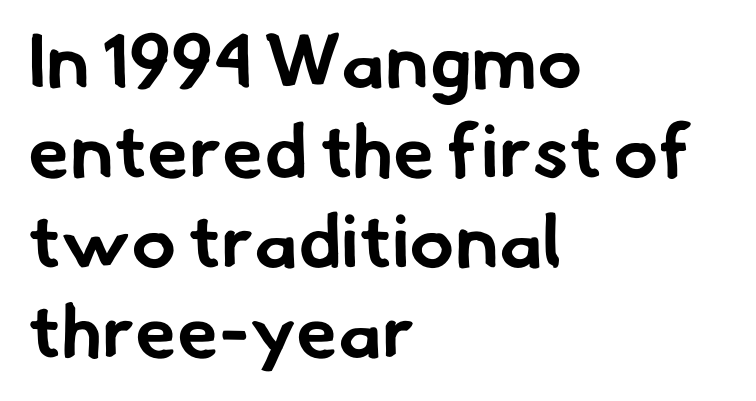
Does the weight exceed regular? Yes, all the way to bold. The glyphs are unaccompanied by any horizontal stroke below them. Proportional: the letters do not fall into vertical columns. In CSS terms this would be text-align: left. Each letter's strokes conclude bluntly, with no projecting serifs. The horizontal fit of the characters is conventional and even.
